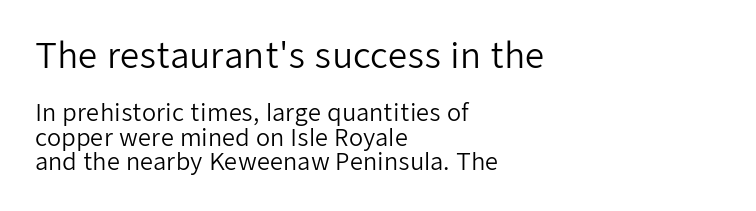
Weight: not bold — regular or lighter. Each row of text sits above clean, open space. No feet cap the strokes, marking this as sans-serif type. No italicization has been applied; the sample stays upright. The letters advance in unequal steps, a hallmark of proportional type.
